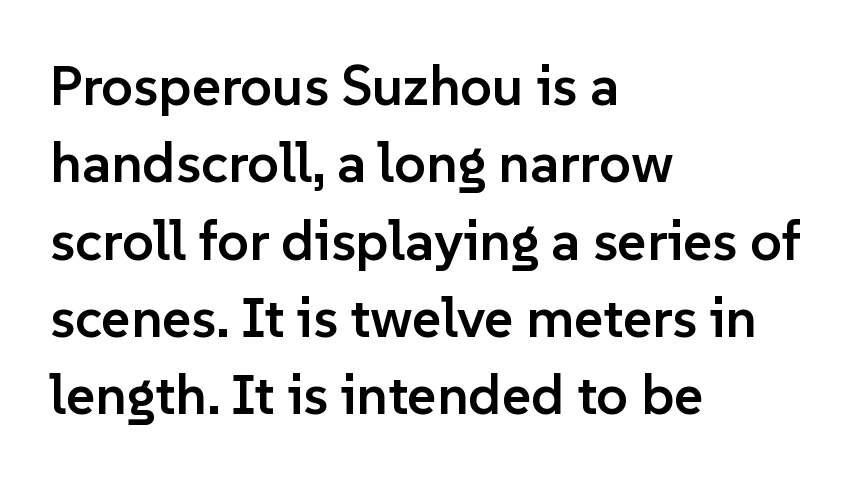
Q: Is the text bold? A: Semi-bold.
Q: Is the text italic (slanted)? A: No, it is upright.
Q: Is the typeface a serif or a sans-serif typeface? A: Sans-serif.
Q: Is the text underlined? A: No.
Q: How is the paragraph aligned? A: Left-aligned.
Q: Is the spacing between letters normal or unusually wide? A: Normal.
Q: Is the spacing between lines tight, normal or loose? A: Normal.
Q: Width (condensed, normal, or wide)? A: Normal.
Q: Stroke contrast? A: Low.
Q: x-height? A: Medium.
Q: Monospaced? A: No.
